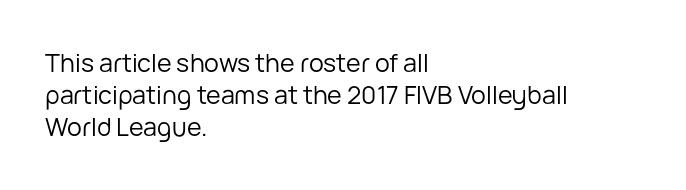
The image shows 25 px text type, upright; set left-aligned, normal line spacing (1.29x), normal letter spacing, not underlined.
